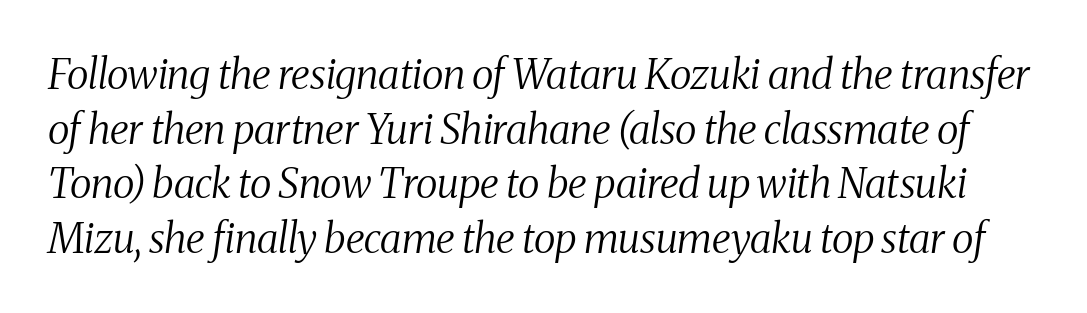
{"serif": "yes", "italic": "yes", "lean": "right", "slant_degrees": 8, "bold": "no", "weight": "regular", "width": "condensed", "stroke_contrast": "medium", "x_height": "medium", "monospaced": "no", "underline": "no", "line_spacing": "normal", "line_spacing_ratio": 1.33, "letter_spacing": "normal", "letter_spacing_em": 0.0, "glyph_px": 41}
